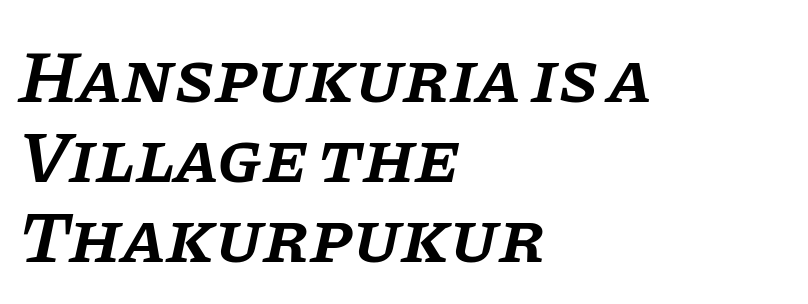
The image shows 74 px semibold serif type, italic (leaning right); set left-aligned, tight line spacing (1.08x), normal letter spacing, not underlined; low stroke contrast and a large x-height.
